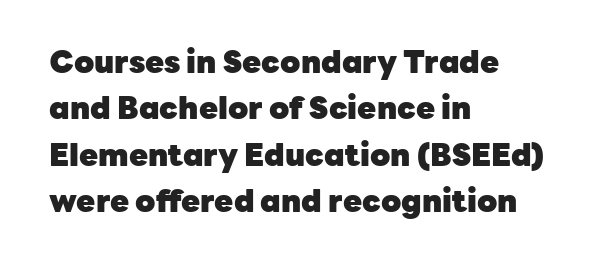
{"serif": "no", "italic": "no", "bold": "yes", "weight": "heavy", "width": "normal", "stroke_contrast": "low", "x_height": "medium", "monospaced": "no", "underline": "no", "align": "left", "line_spacing": "normal", "line_spacing_ratio": 1.5, "letter_spacing": "normal", "letter_spacing_em": 0.0, "glyph_px": 31}
